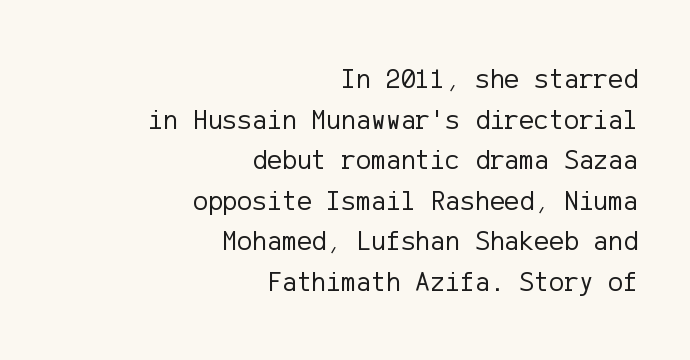
The image shows 28 px regular-weight sans-serif type, upright; set right-aligned, normal line spacing (1.45x), normal letter spacing, not underlined; low stroke contrast and a medium x-height.
